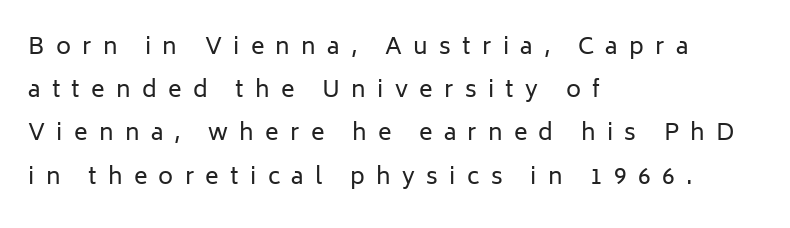
{"italic": "no", "bold": "no", "underline": "no", "align": "left", "line_spacing_ratio": 1.88, "letter_spacing": "wide", "letter_spacing_em": 0.49, "glyph_px": 23}
